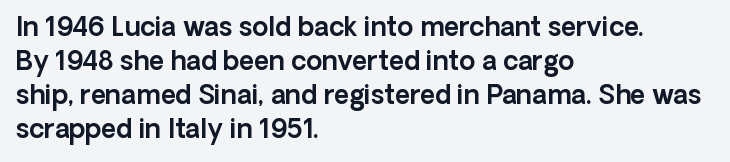
The image shows 26 px text type, upright; set left-aligned, normal line spacing (1.31x), normal letter spacing, not underlined.
